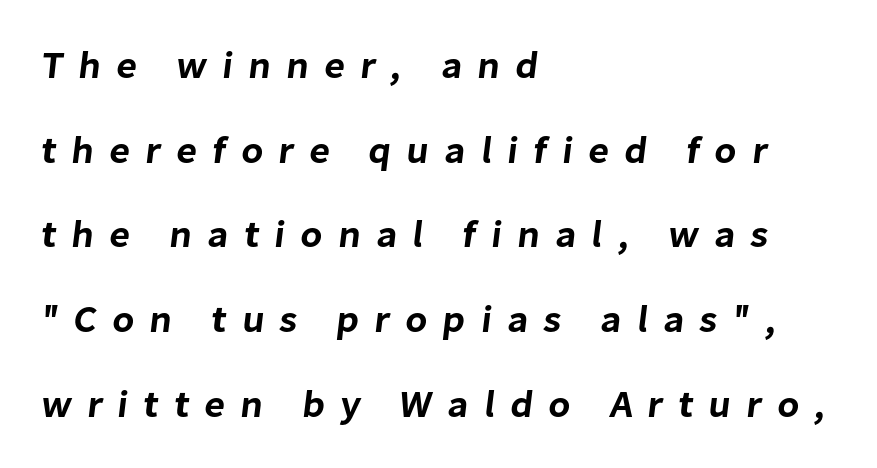
Q: Is the typeface a serif or a sans-serif typeface? A: Sans-serif.
Q: Is the text underlined? A: No.
Q: How is the paragraph aligned? A: Left-aligned.
Q: Is the spacing between letters normal or unusually wide? A: Unusually wide.
Q: Is the spacing between lines tight, normal or loose? A: Loose.
Q: Width (condensed, normal, or wide)? A: Normal.
Q: Stroke contrast? A: Low.
Q: x-height? A: Medium.
Q: Monospaced? A: No.
